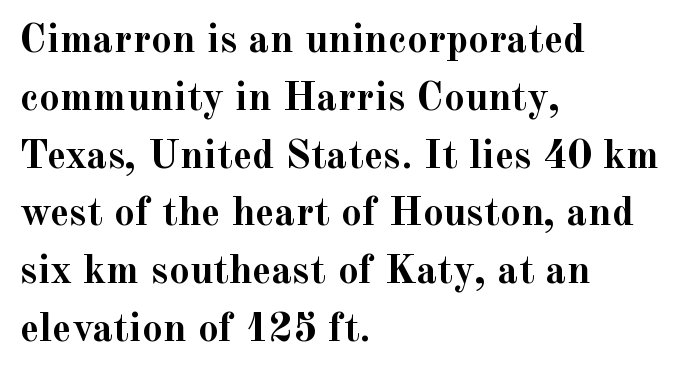
Q: Is the text bold? A: Yes.
Q: Is the text italic (slanted)? A: No, it is upright.
Q: Is the typeface a serif or a sans-serif typeface? A: Serif.
Q: Is the text underlined? A: No.
Q: How is the paragraph aligned? A: Left-aligned.
Q: Is the spacing between letters normal or unusually wide? A: Normal.
Q: Is the spacing between lines tight, normal or loose? A: Normal.
Q: Width (condensed, normal, or wide)? A: Normal.
Q: x-height? A: Small.
Q: Monospaced? A: No.
